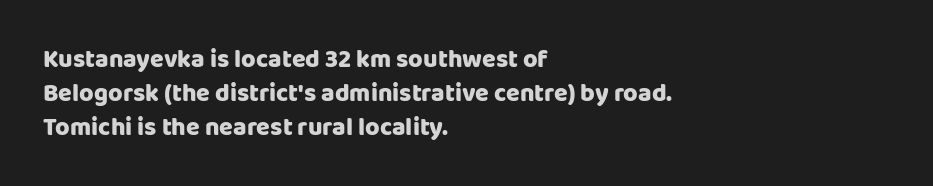
Q: Is the text italic (slanted)? A: No, it is upright.
Q: Is the text underlined? A: No.
Q: How is the paragraph aligned? A: Left-aligned.
Q: Is the spacing between letters normal or unusually wide? A: Normal.
Q: Is the spacing between lines tight, normal or loose? A: Normal.
